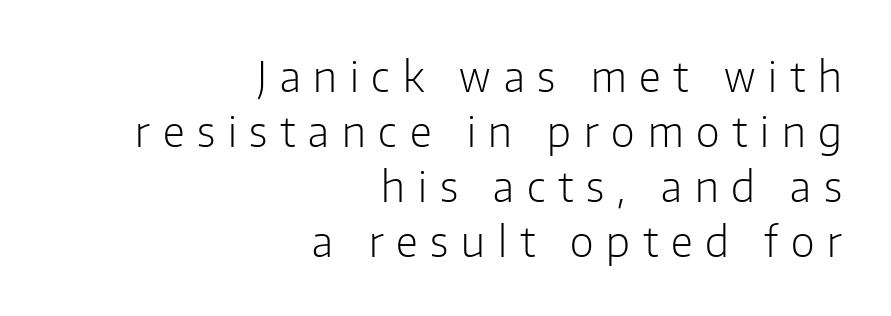
The image shows 41 px light sans-serif type, upright; set right-aligned, normal line spacing (1.34x), unusually wide letter spacing (+0.31 em), not underlined; low stroke contrast and a medium x-height.
